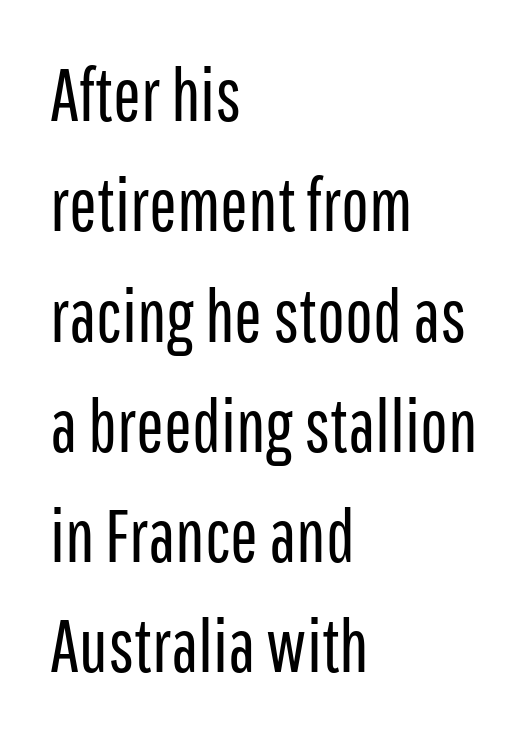
Q: Is the text bold? A: No.
Q: Is the text italic (slanted)? A: No, it is upright.
Q: Is the typeface a serif or a sans-serif typeface? A: Sans-serif.
Q: Is the text underlined? A: No.
Q: How is the paragraph aligned? A: Left-aligned.
Q: Is the spacing between letters normal or unusually wide? A: Normal.
Q: Is the spacing between lines tight, normal or loose? A: Normal.
Q: Width (condensed, normal, or wide)? A: Condensed.
Q: Stroke contrast? A: Low.
Q: x-height? A: Medium.
Q: Monospaced? A: No.
